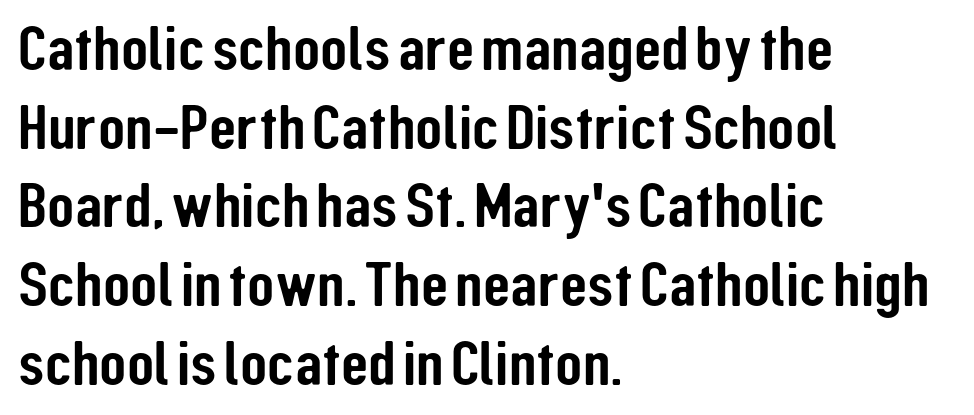
The image shows 63 px condensed sans-serif type, upright; set left-aligned, normal line spacing (1.25x), normal letter spacing, not underlined; low stroke contrast and a medium x-height.
